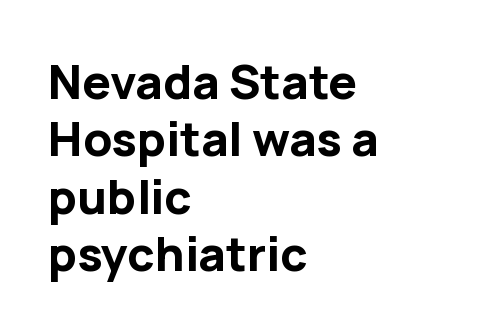
If you drew a ruler down the left edge, every line would touch it. Only glyphs here, with clear space below each row. Notice how the stems are strictly vertical — no italics here. What weight is shown? A full bold with thick strokes. Is this a sans? Yes — the strokes have no serifs. You could not count columns in this text — the font is proportionally spaced.
